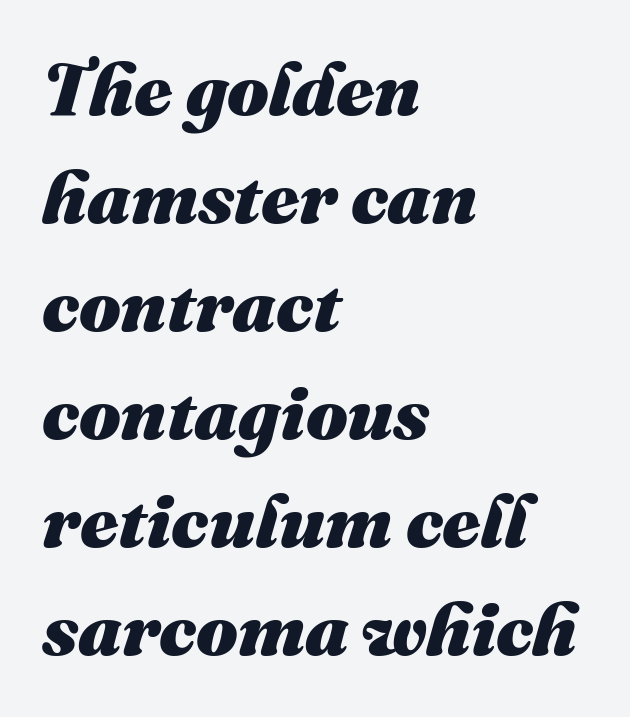
{"italic": "yes", "lean": "right", "slant_degrees": 16, "bold": "yes", "weight": "heavy", "width": "normal", "stroke_contrast": "medium", "x_height": "medium", "monospaced": "no", "underline": "no", "align": "left", "line_spacing": "normal", "line_spacing_ratio": 1.46, "letter_spacing": "normal", "letter_spacing_em": 0.0, "glyph_px": 74}
